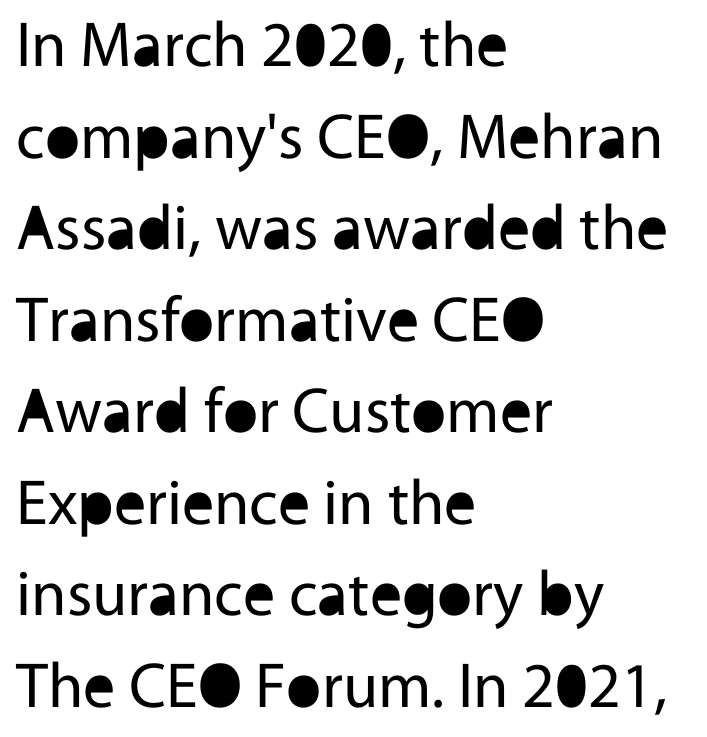
{"serif": "no", "italic": "no", "bold": "no", "weight": "regular", "width": "normal", "x_height": "medium", "monospaced": "no", "underline": "no", "align": "left", "line_spacing": "normal", "line_spacing_ratio": 1.43, "letter_spacing": "normal", "letter_spacing_em": 0.0, "glyph_px": 64}
